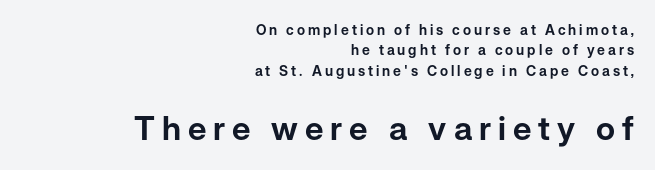
Q: Is the text italic (slanted)? A: No, it is upright.
Q: Is the typeface a serif or a sans-serif typeface? A: Sans-serif.
Q: Is the text underlined? A: No.
Q: How is the paragraph aligned? A: Right-aligned.
Q: Is the spacing between letters normal or unusually wide? A: Unusually wide.
Q: Is the spacing between lines tight, normal or loose? A: Normal.
Q: Which block of text is set in a larger size, the first (top) or the second (bottom)? A: The second (bottom) one.
Q: Width (condensed, normal, or wide)? A: Normal.
Q: Stroke contrast? A: Low.
Q: x-height? A: Medium.
Q: Monospaced? A: No.
